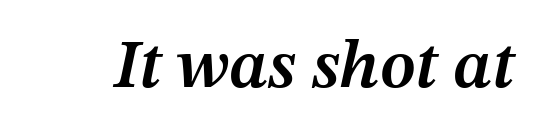
No word sits above an underline. Characters are canted at an angle relative to the baseline's perpendicular. Here the designer chose a conventional face with non-uniform glyph widths. The rendering uses a semibold face; strokes are thickened but not to full bold. The line texture is even and compact thanks to regular tracking.
